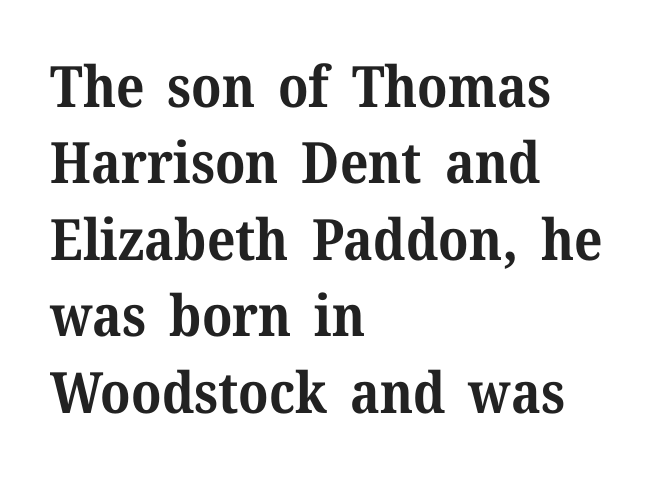
{"serif": "yes", "italic": "no", "bold": "yes", "weight": "bold", "width": "normal", "stroke_contrast": "medium", "x_height": "medium", "monospaced": "no", "underline": "no", "align": "left", "line_spacing": "normal", "line_spacing_ratio": 1.34, "letter_spacing": "normal", "letter_spacing_em": 0.0, "glyph_px": 57}
